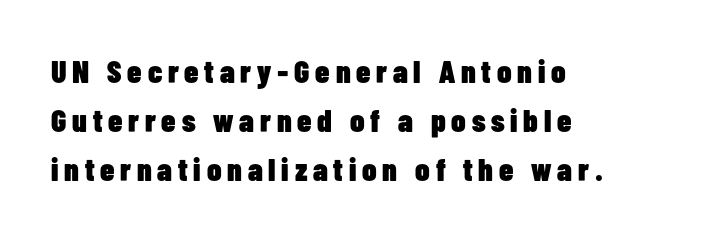
Q: Is the text bold? A: Yes.
Q: Is the text italic (slanted)? A: No, it is upright.
Q: Is the typeface a serif or a sans-serif typeface? A: Sans-serif.
Q: Is the text underlined? A: No.
Q: How is the paragraph aligned? A: Left-aligned.
Q: Is the spacing between lines tight, normal or loose? A: Normal.
Q: Width (condensed, normal, or wide)? A: Condensed.
Q: Stroke contrast? A: Low.
Q: x-height? A: Medium.
Q: Monospaced? A: No.
